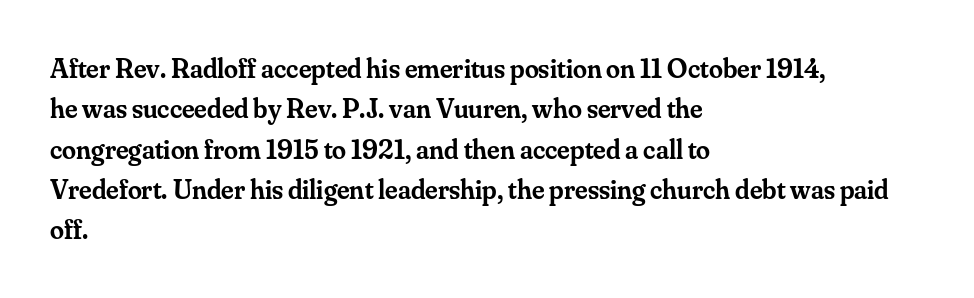
Q: Is the text bold? A: Semi-bold.
Q: Is the text italic (slanted)? A: No, it is upright.
Q: Is the typeface a serif or a sans-serif typeface? A: Serif.
Q: Is the text underlined? A: No.
Q: How is the paragraph aligned? A: Left-aligned.
Q: Is the spacing between letters normal or unusually wide? A: Normal.
Q: Is the spacing between lines tight, normal or loose? A: Normal.
Q: Width (condensed, normal, or wide)? A: Normal.
Q: Stroke contrast? A: Medium.
Q: x-height? A: Small.
Q: Monospaced? A: No.
